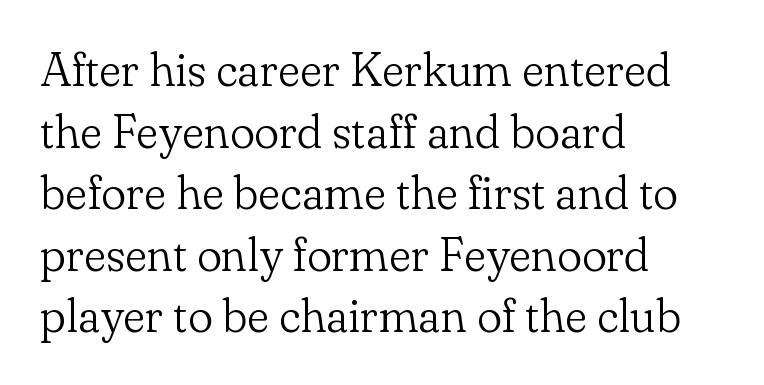
Q: Is the text bold? A: No.
Q: Is the text italic (slanted)? A: No, it is upright.
Q: Is the typeface a serif or a sans-serif typeface? A: Serif.
Q: Is the text underlined? A: No.
Q: How is the paragraph aligned? A: Left-aligned.
Q: Is the spacing between letters normal or unusually wide? A: Normal.
Q: Is the spacing between lines tight, normal or loose? A: Normal.
Q: Width (condensed, normal, or wide)? A: Normal.
Q: Stroke contrast? A: Low.
Q: x-height? A: Small.
Q: Monospaced? A: No.
